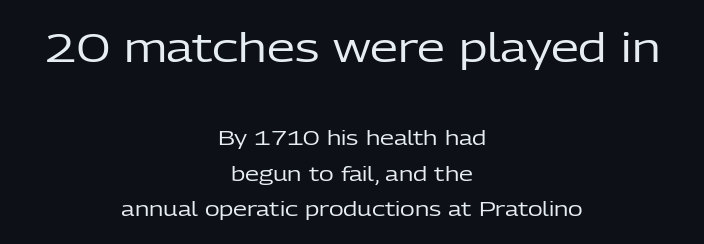
The image shows 40 px regular-weight sans-serif type, upright; set centered, line spacing 1.76x, normal letter spacing, not underlined; the first (top) block is 2.0x larger; low stroke contrast and a medium x-height.
